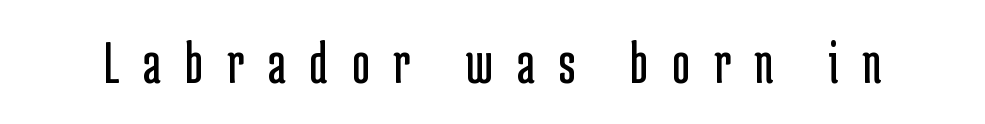
The image shows 61 px regular-weight, condensed sans-serif type, upright; set unusually wide letter spacing (+0.39 em), not underlined; low stroke contrast and a medium x-height.
